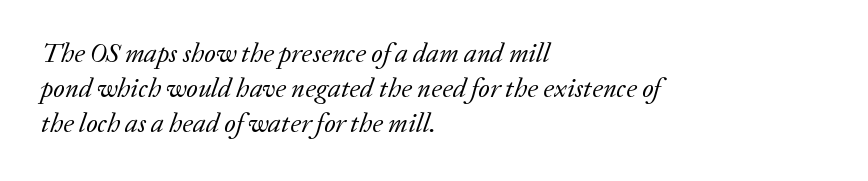
Q: Is the text bold? A: No.
Q: Is the text italic (slanted)? A: Yes, it leans right by about 20 degrees.
Q: Is the text underlined? A: No.
Q: How is the paragraph aligned? A: Left-aligned.
Q: Is the spacing between letters normal or unusually wide? A: Normal.
Q: Is the spacing between lines tight, normal or loose? A: Normal.
